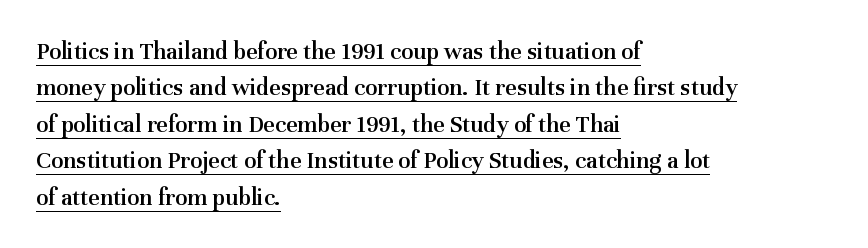
The image shows 25 px text type, upright; set left-aligned, normal line spacing (1.46x), normal letter spacing, underlined.
